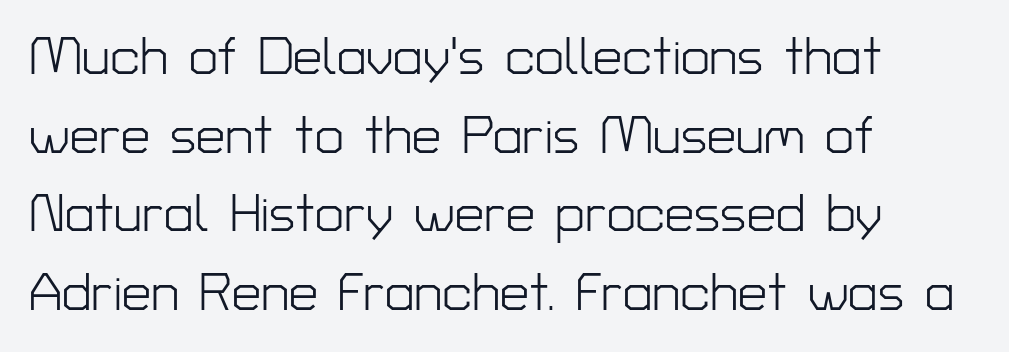
Q: Is the text bold? A: No.
Q: Is the text italic (slanted)? A: No, it is upright.
Q: Is the typeface a serif or a sans-serif typeface? A: Sans-serif.
Q: Is the text underlined? A: No.
Q: How is the paragraph aligned? A: Left-aligned.
Q: Is the spacing between letters normal or unusually wide? A: Normal.
Q: Is the spacing between lines tight, normal or loose? A: Normal.
Q: Width (condensed, normal, or wide)? A: Normal.
Q: Stroke contrast? A: Low.
Q: x-height? A: Medium.
Q: Monospaced? A: No.
